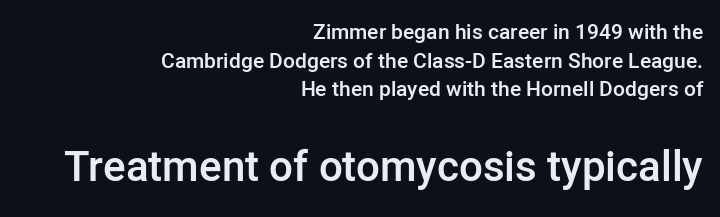
{"serif": "no", "italic": "no", "bold": "semi", "weight": "semibold", "width": "normal", "stroke_contrast": "low", "x_height": "medium", "monospaced": "no", "underline": "no", "align": "right", "line_spacing": "normal", "line_spacing_ratio": 1.36, "letter_spacing": "normal", "letter_spacing_em": 0.0, "larger_block": "second", "size_ratio": 2.0, "glyph_px": 42}
